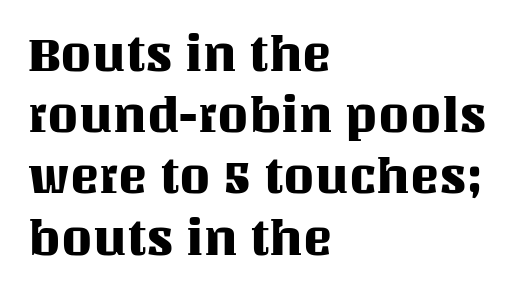
Q: Is the text italic (slanted)? A: No, it is upright.
Q: Is the text underlined? A: No.
Q: How is the paragraph aligned? A: Left-aligned.
Q: Is the spacing between letters normal or unusually wide? A: Normal.
Q: Is the spacing between lines tight, normal or loose? A: Normal.
Q: Width (condensed, normal, or wide)? A: Normal.
Q: Stroke contrast? A: Medium.
Q: x-height? A: Large.
Q: Monospaced? A: No.
